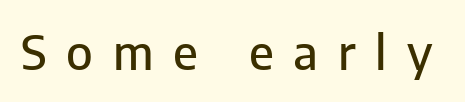
The type sits square on the baseline with zero lean. A typesetter would call this heavily tracked-out type. Type without underlining. The face used here is a sans, in the tradition of grotesques and geometrics. This sample has the flowing, uneven cadence of proportional lettering.
